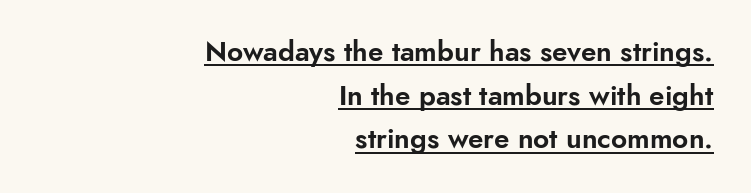
The image shows 28 px sans-serif type, upright; set right-aligned, normal line spacing (1.56x), normal letter spacing, underlined; low stroke contrast and a small x-height.
